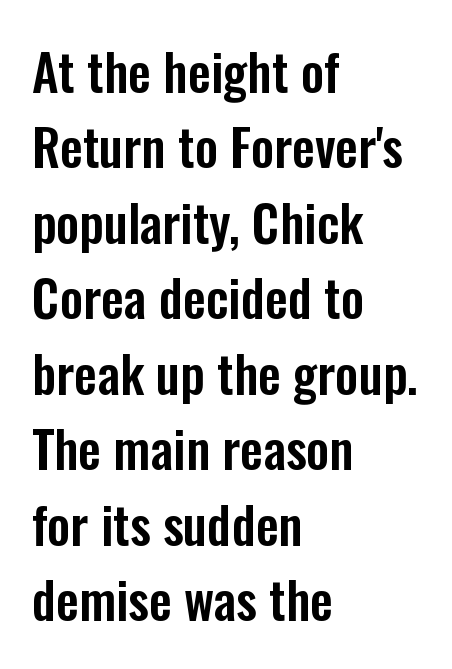
{"serif": "no", "italic": "no", "width": "condensed", "stroke_contrast": "low", "x_height": "medium", "monospaced": "no", "underline": "no", "align": "left", "line_spacing": "normal", "line_spacing_ratio": 1.48, "letter_spacing": "normal", "letter_spacing_em": 0.0, "glyph_px": 51}
